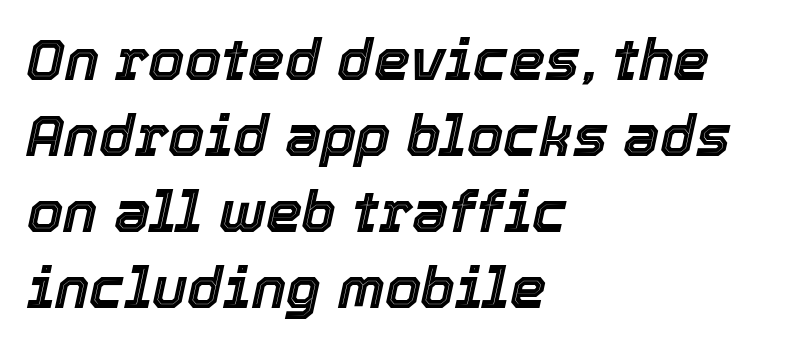
When letters slant like this, we call the style italic. The passage shown has conventional tracking throughout. Words float on clear page, feet unadorned. Teacher's note: observe the even left margin — that is flush-left alignment. Think of a printed novel: that variable character pitch is what you see here.
